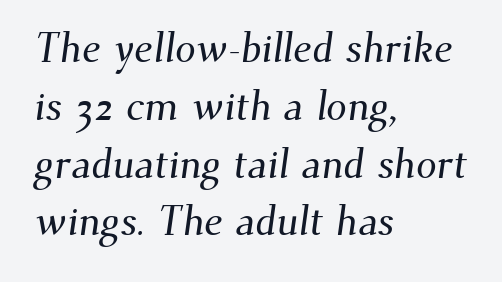
The image shows 41 px serif type; set left-aligned, normal line spacing (1.41x), normal letter spacing, not underlined; medium stroke contrast and a small x-height.
